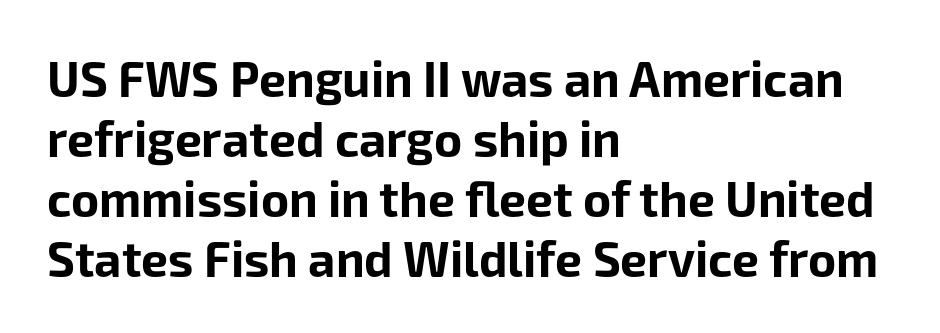
The rendering anchors every line to the left-hand side. This sample uses a sans-serif face. The strip under each line holds only bare page. Do the characters align in a grid? No, the font is proportional.
